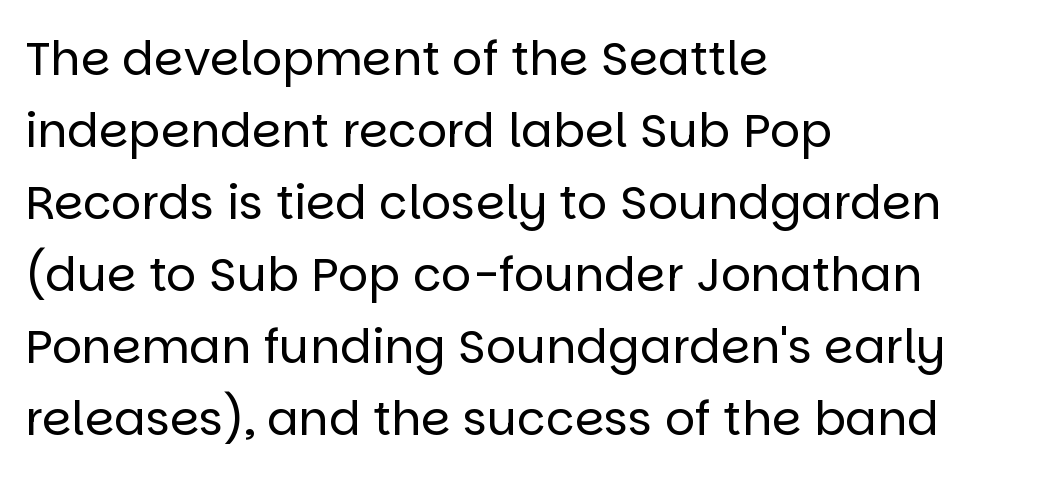
The image shows 47 px regular-weight sans-serif type, upright; set left-aligned, normal line spacing (1.53x), normal letter spacing, not underlined; low stroke contrast and a large x-height.
